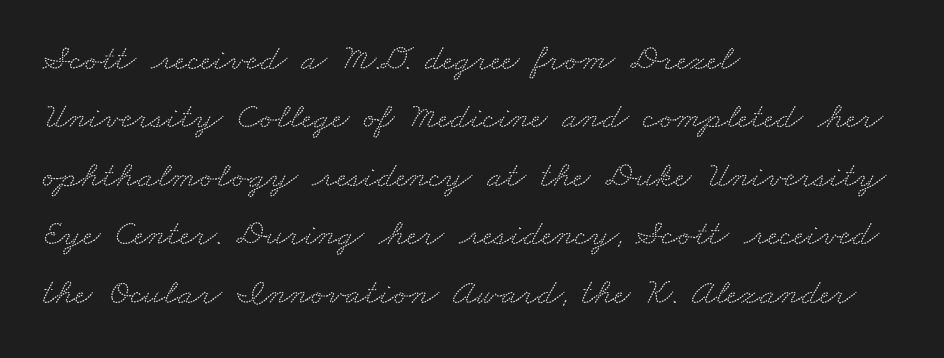
The image shows 37 px wide serif type; set left-aligned, normal line spacing (1.58x), normal letter spacing, not underlined; low stroke contrast and a small x-height.
